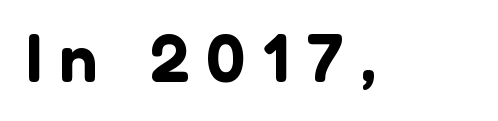
The image shows 68 px sans-serif type, upright; set unusually wide letter spacing (+0.26 em), not underlined; low stroke contrast and a medium x-height.
